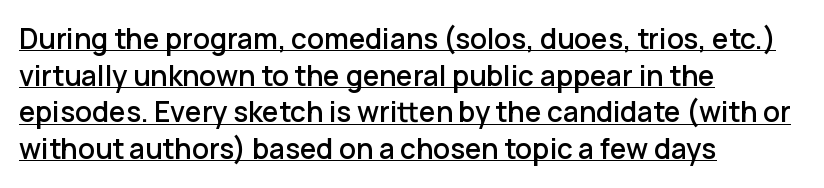
Q: Is the text italic (slanted)? A: No, it is upright.
Q: Is the typeface a serif or a sans-serif typeface? A: Sans-serif.
Q: Is the text underlined? A: Yes.
Q: How is the paragraph aligned? A: Left-aligned.
Q: Is the spacing between letters normal or unusually wide? A: Normal.
Q: Is the spacing between lines tight, normal or loose? A: Normal.
Q: Width (condensed, normal, or wide)? A: Normal.
Q: Stroke contrast? A: Low.
Q: x-height? A: Medium.
Q: Monospaced? A: No.
